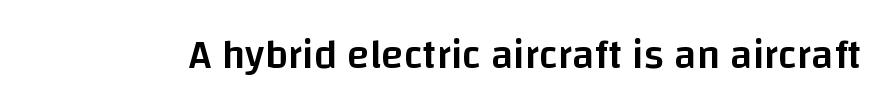
{"serif": "no", "italic": "no", "bold": "semi", "weight": "semibold", "width": "normal", "stroke_contrast": "low", "x_height": "large", "monospaced": "no", "underline": "no", "letter_spacing": "normal", "letter_spacing_em": 0.0, "glyph_px": 41}
